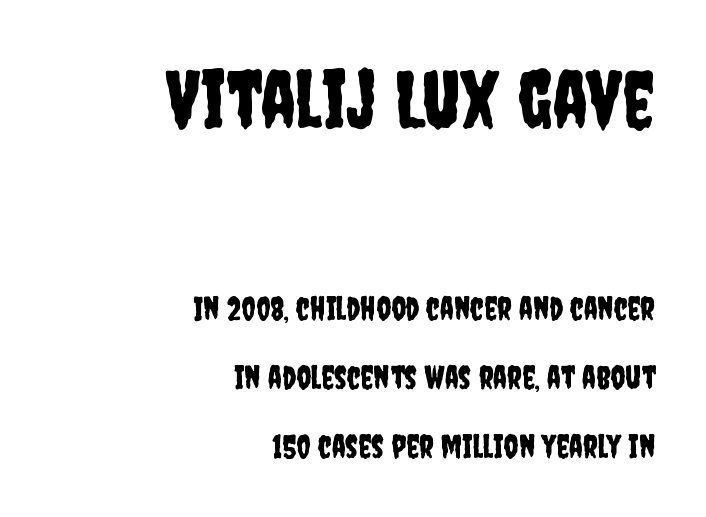
Two sizes are in play, and the larger belongs to the first block. The letters advance in unequal steps, a hallmark of proportional type. The letters stand upright; this is a roman face. A flush-right, rag-left setting is used for this passage.
